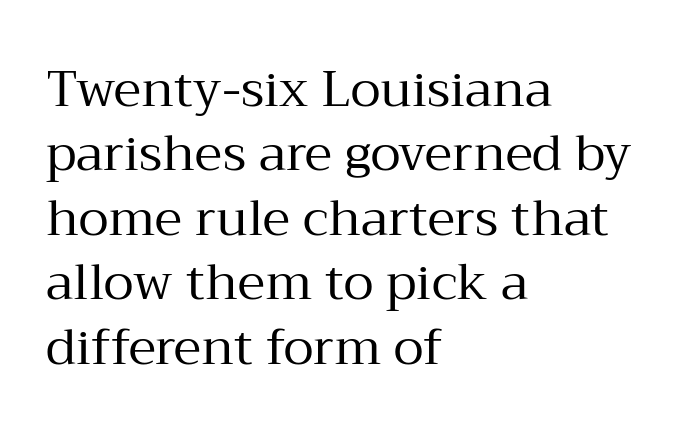
{"serif": "yes", "italic": "no", "bold": "no", "weight": "regular", "width": "normal", "stroke_contrast": "medium", "x_height": "medium", "monospaced": "no", "underline": "no", "align": "left", "line_spacing": "normal", "line_spacing_ratio": 1.29, "letter_spacing": "normal", "letter_spacing_em": 0.0, "glyph_px": 50}
